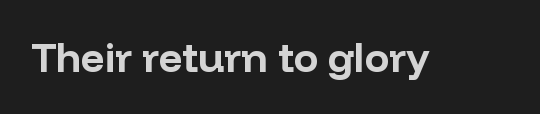
Q: Is the text bold? A: Yes.
Q: Is the text italic (slanted)? A: No, it is upright.
Q: Is the typeface a serif or a sans-serif typeface? A: Sans-serif.
Q: Is the text underlined? A: No.
Q: Is the spacing between letters normal or unusually wide? A: Normal.
Q: Width (condensed, normal, or wide)? A: Normal.
Q: Stroke contrast? A: Low.
Q: x-height? A: Medium.
Q: Monospaced? A: No.
